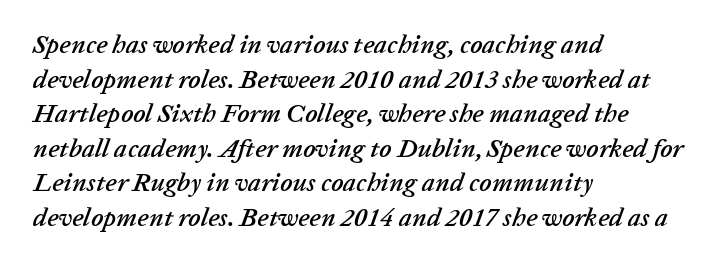
{"italic": "yes", "lean": "right", "slant_degrees": 20, "underline": "no", "align": "left", "line_spacing": "normal", "line_spacing_ratio": 1.33, "letter_spacing": "normal", "letter_spacing_em": 0.0, "glyph_px": 26}
